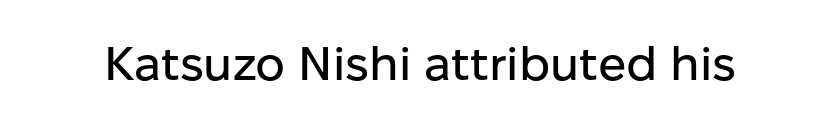
The image shows 47 px sans-serif type, upright; set normal letter spacing, not underlined; low stroke contrast and a medium x-height.
